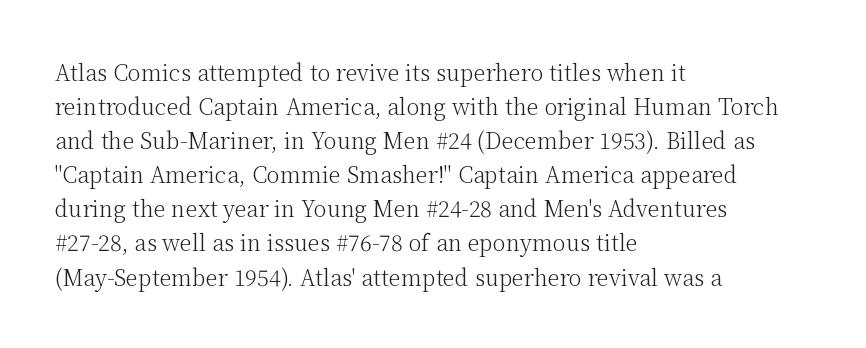
{"italic": "no", "bold": "no", "underline": "no", "align": "left", "line_spacing": "normal", "line_spacing_ratio": 1.55, "letter_spacing": "normal", "letter_spacing_em": 0.0, "glyph_px": 22}
